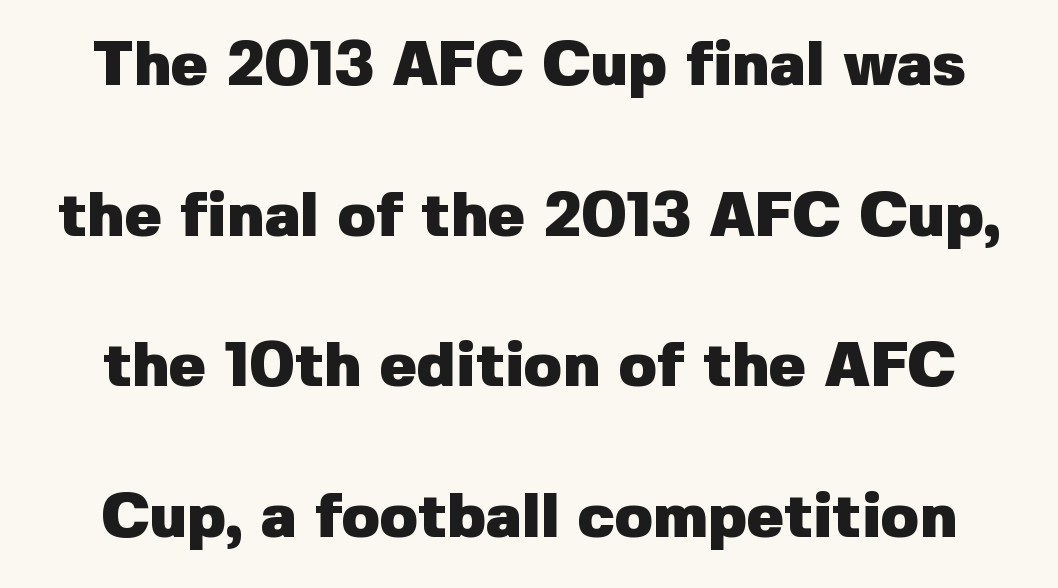
The space between consecutive lines is lavish. Check under the words: just untouched page. Nobody touched the tracking dial on this one. You can tell it's not italic because the verticals are truly vertical.
